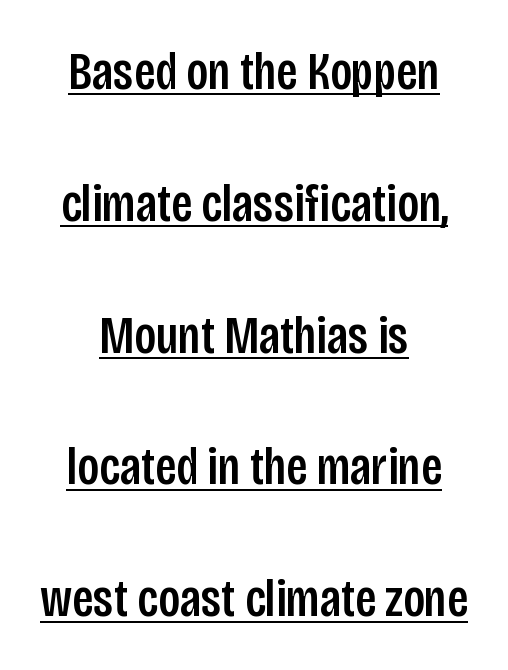
Q: Is the text italic (slanted)? A: No, it is upright.
Q: Is the typeface a serif or a sans-serif typeface? A: Sans-serif.
Q: Is the text underlined? A: Yes.
Q: How is the paragraph aligned? A: Centered.
Q: Is the spacing between letters normal or unusually wide? A: Normal.
Q: Is the spacing between lines tight, normal or loose? A: Loose.
Q: Width (condensed, normal, or wide)? A: Condensed.
Q: Stroke contrast? A: Low.
Q: x-height? A: Large.
Q: Monospaced? A: No.
